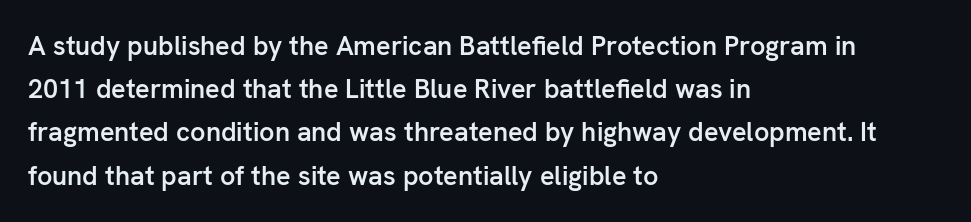
{"italic": "no", "bold": "semi", "underline": "no", "align": "left", "line_spacing": "normal", "line_spacing_ratio": 1.6, "letter_spacing": "normal", "letter_spacing_em": 0.0, "glyph_px": 27}
